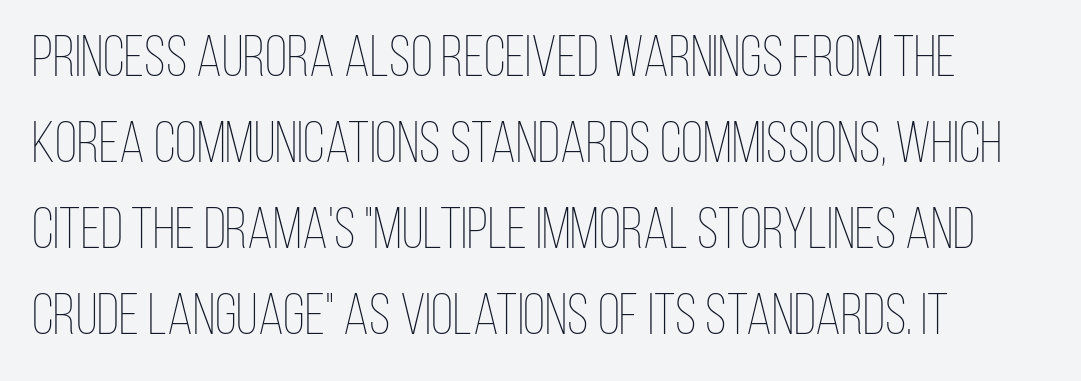
Q: Is the text bold? A: No.
Q: Is the text italic (slanted)? A: No, it is upright.
Q: Is the text underlined? A: No.
Q: Is the spacing between letters normal or unusually wide? A: Normal.
Q: Is the spacing between lines tight, normal or loose? A: Normal.
Q: Width (condensed, normal, or wide)? A: Condensed.
Q: Stroke contrast? A: Low.
Q: x-height? A: Large.
Q: Monospaced? A: No.
